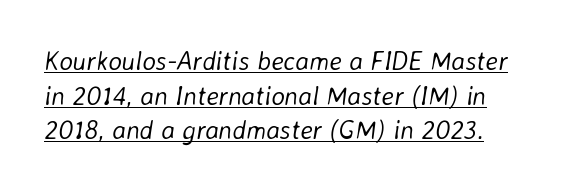
{"italic": "yes", "lean": "right", "slant_degrees": 8, "bold": "no", "underline": "yes", "line_spacing": "normal", "line_spacing_ratio": 1.33, "letter_spacing": "normal", "letter_spacing_em": 0.0, "glyph_px": 26}
